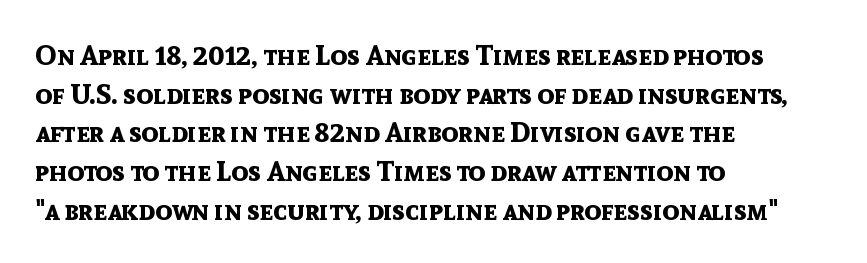
{"serif": "no", "italic": "no", "bold": "yes", "weight": "bold", "width": "normal", "x_height": "medium", "monospaced": "no", "underline": "no", "align": "left", "line_spacing": "normal", "line_spacing_ratio": 1.38, "letter_spacing": "normal", "letter_spacing_em": 0.0, "glyph_px": 28}
